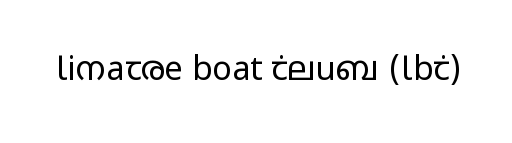
The image shows 33 px regular-weight, wide sans-serif type, upright; set normal letter spacing, not underlined; low stroke contrast and a medium x-height.
